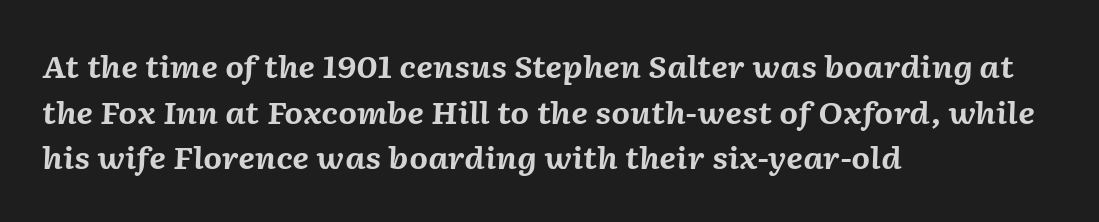
{"italic": "yes", "lean": "right", "slant_degrees": 2, "bold": "yes", "weight": "bold", "width": "normal", "stroke_contrast": "medium", "x_height": "medium", "monospaced": "no", "underline": "no", "align": "left", "line_spacing": "normal", "line_spacing_ratio": 1.52, "letter_spacing": "normal", "letter_spacing_em": 0.0, "glyph_px": 30}
